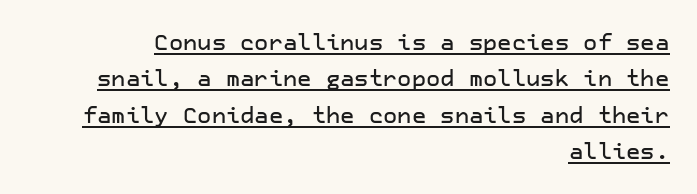
{"italic": "no", "underline": "yes", "align": "right", "line_spacing": "normal", "line_spacing_ratio": 1.65, "letter_spacing": "normal", "letter_spacing_em": 0.0, "glyph_px": 22}
